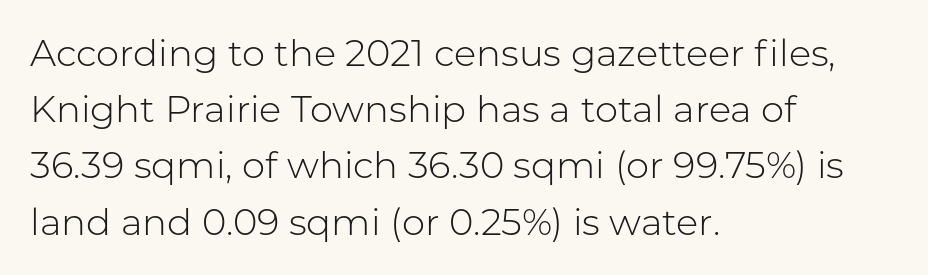
Every row of glyphs begins at an identical x-position on the left. Posture: vertical. Think of a printed novel: that variable character pitch is what you see here. The weight would be labelled regular, book, light, or lighter still.
